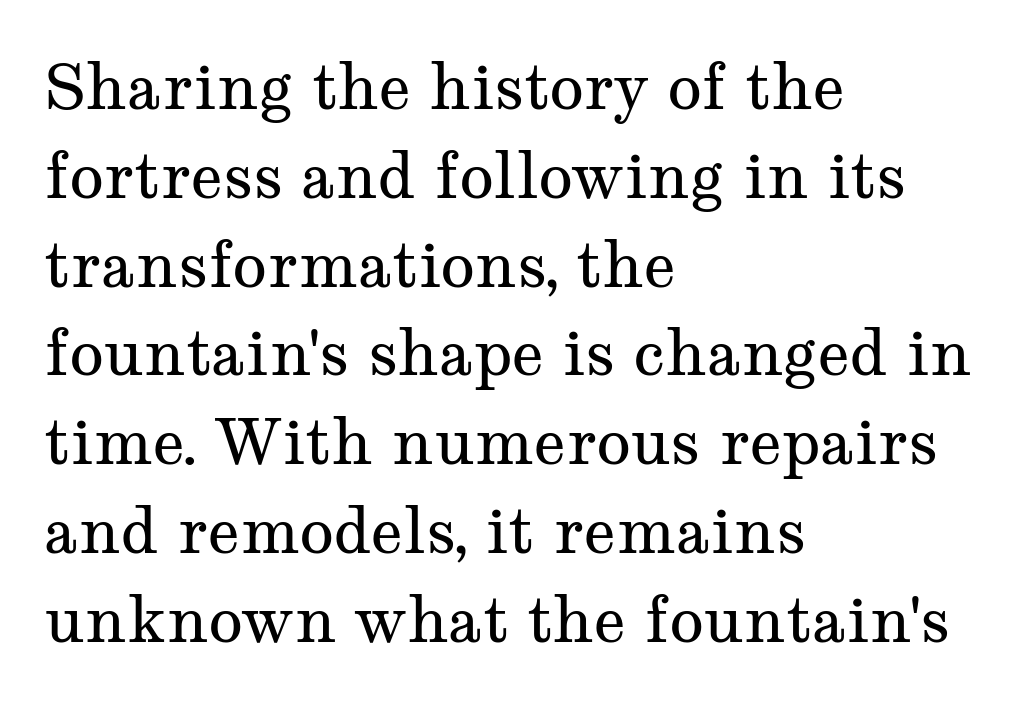
Q: Is the text bold? A: No.
Q: Is the text italic (slanted)? A: No, it is upright.
Q: Is the typeface a serif or a sans-serif typeface? A: Serif.
Q: Is the text underlined? A: No.
Q: How is the paragraph aligned? A: Left-aligned.
Q: Is the spacing between letters normal or unusually wide? A: Normal.
Q: Is the spacing between lines tight, normal or loose? A: Normal.
Q: Width (condensed, normal, or wide)? A: Wide.
Q: Stroke contrast? A: Medium.
Q: x-height? A: Medium.
Q: Monospaced? A: No.
